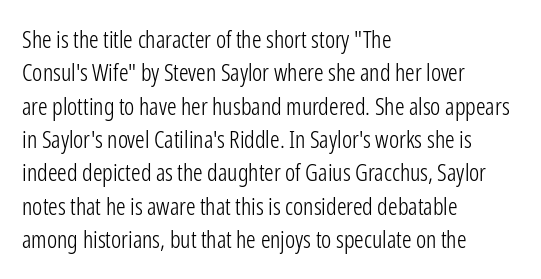
The image shows 24 px text type, upright; set left-aligned, normal line spacing (1.39x), normal letter spacing, not underlined.
